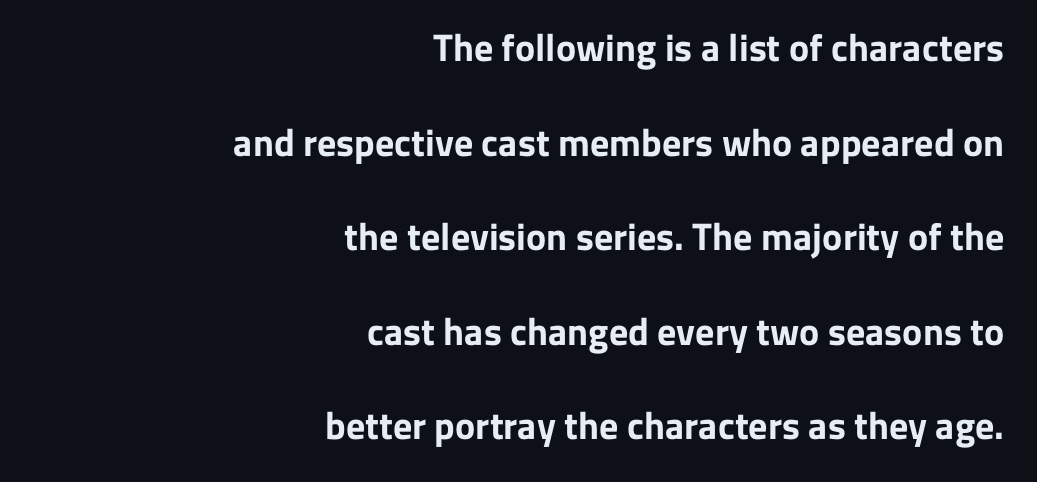
{"serif": "no", "italic": "no", "bold": "yes", "weight": "bold", "width": "normal", "stroke_contrast": "low", "x_height": "medium", "monospaced": "no", "underline": "no", "align": "right", "line_spacing": "loose", "line_spacing_ratio": 2.49, "letter_spacing": "normal", "letter_spacing_em": 0.0, "glyph_px": 38}
